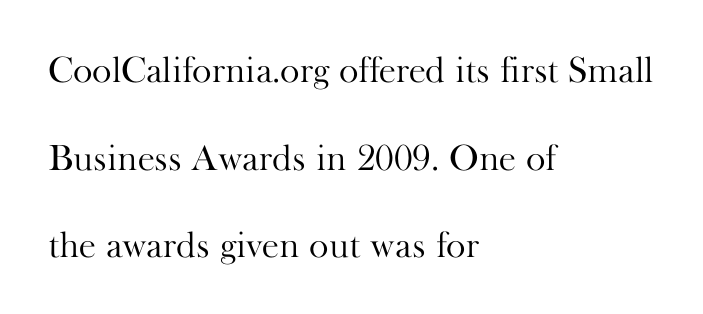
Q: Is the text bold? A: No.
Q: Is the text italic (slanted)? A: No, it is upright.
Q: Is the typeface a serif or a sans-serif typeface? A: Serif.
Q: Is the text underlined? A: No.
Q: How is the paragraph aligned? A: Left-aligned.
Q: Is the spacing between letters normal or unusually wide? A: Normal.
Q: Is the spacing between lines tight, normal or loose? A: Loose.
Q: Width (condensed, normal, or wide)? A: Normal.
Q: Stroke contrast? A: High.
Q: x-height? A: Small.
Q: Monospaced? A: No.
